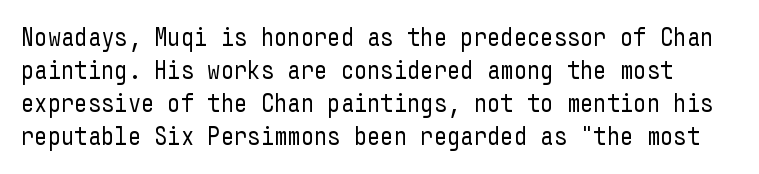
{"italic": "no", "bold": "no", "underline": "no", "line_spacing": "normal", "line_spacing_ratio": 1.27, "letter_spacing": "normal", "letter_spacing_em": 0.0, "glyph_px": 26}
